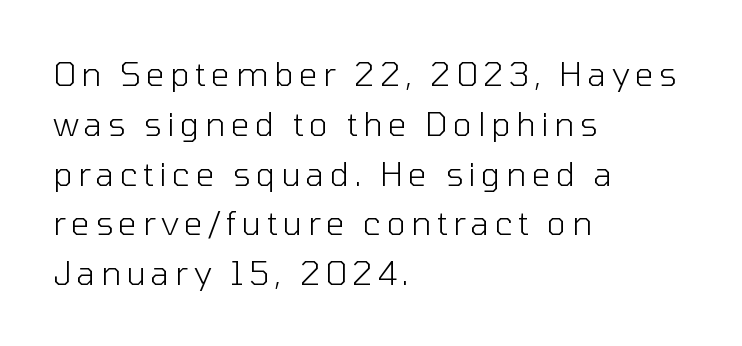
Q: Is the text bold? A: No.
Q: Is the text italic (slanted)? A: No, it is upright.
Q: Is the typeface a serif or a sans-serif typeface? A: Sans-serif.
Q: Is the text underlined? A: No.
Q: How is the paragraph aligned? A: Left-aligned.
Q: Is the spacing between lines tight, normal or loose? A: Normal.
Q: Width (condensed, normal, or wide)? A: Normal.
Q: Stroke contrast? A: Low.
Q: x-height? A: Medium.
Q: Monospaced? A: No.
